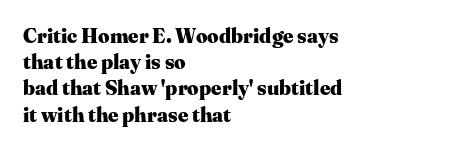
The image shows 20 px bold type, upright; set left-aligned, normal line spacing (1.31x), normal letter spacing, not underlined.
